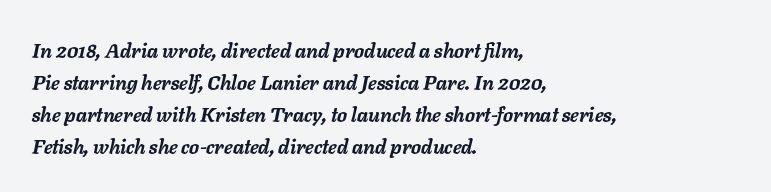
{"italic": "yes", "lean": "right", "slant_degrees": 11, "bold": "yes", "underline": "no", "align": "left", "line_spacing": "normal", "line_spacing_ratio": 1.6, "letter_spacing": "normal", "letter_spacing_em": 0.0, "glyph_px": 20}
